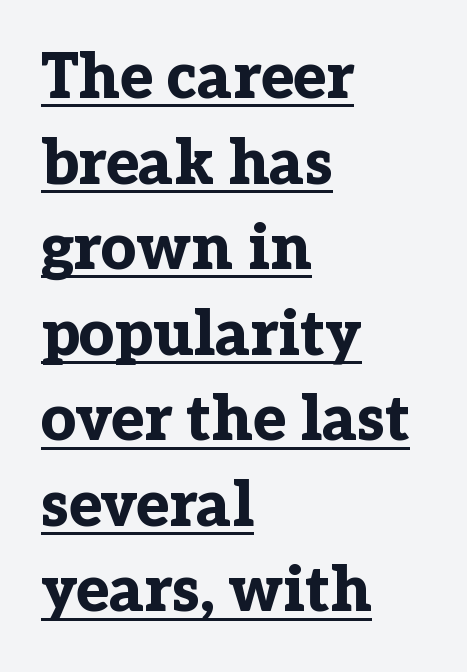
Is the block centered? No — it sits flush against the left margin. Small tapered or slab feet sit at the stroke ends, so this counts as serif. Each glyph is drawn with heavy, bold strokes. Note the varied advance widths — an 'i' is clearly narrower than an 'm'. Vertical strokes here are truly vertical.
